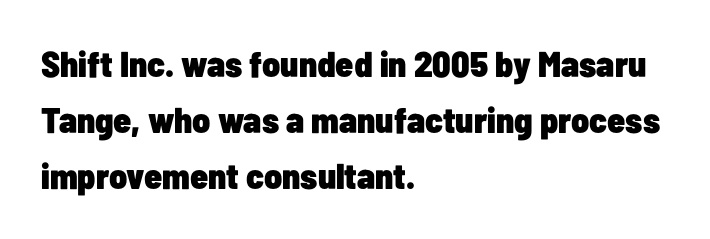
{"serif": "no", "italic": "no", "bold": "yes", "weight": "heavy", "width": "condensed", "stroke_contrast": "low", "x_height": "medium", "monospaced": "no", "underline": "no", "align": "left", "line_spacing": "normal", "line_spacing_ratio": 1.56, "letter_spacing": "normal", "letter_spacing_em": 0.0, "glyph_px": 36}
